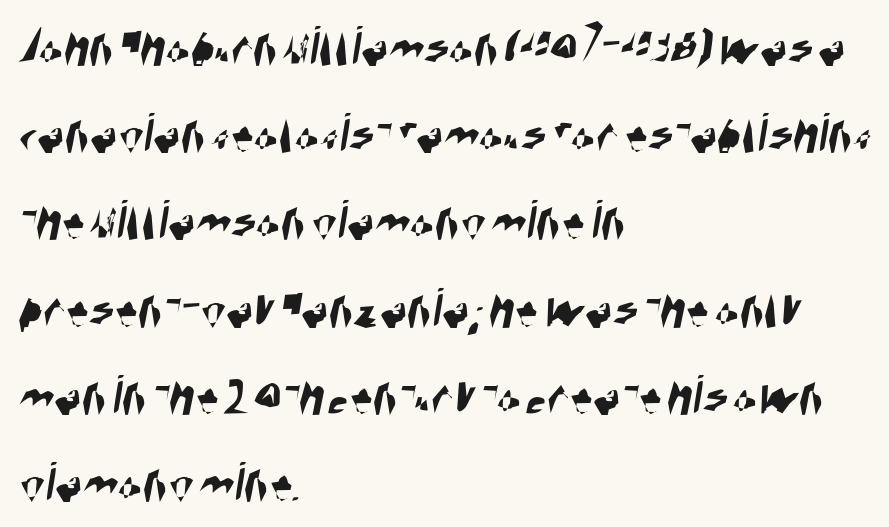
Q: Is the typeface a serif or a sans-serif typeface? A: Sans-serif.
Q: Is the text underlined? A: No.
Q: How is the paragraph aligned? A: Left-aligned.
Q: Is the spacing between letters normal or unusually wide? A: Normal.
Q: Is the spacing between lines tight, normal or loose? A: Normal.
Q: Width (condensed, normal, or wide)? A: Condensed.
Q: Stroke contrast? A: High.
Q: x-height? A: Large.
Q: Monospaced? A: No.
